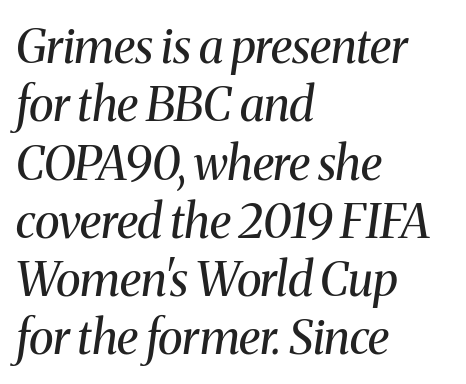
The image shows 47 px regular-weight serif type, italic (leaning right); set left-aligned, line spacing 1.24x, normal letter spacing, not underlined; medium stroke contrast and a medium x-height.
